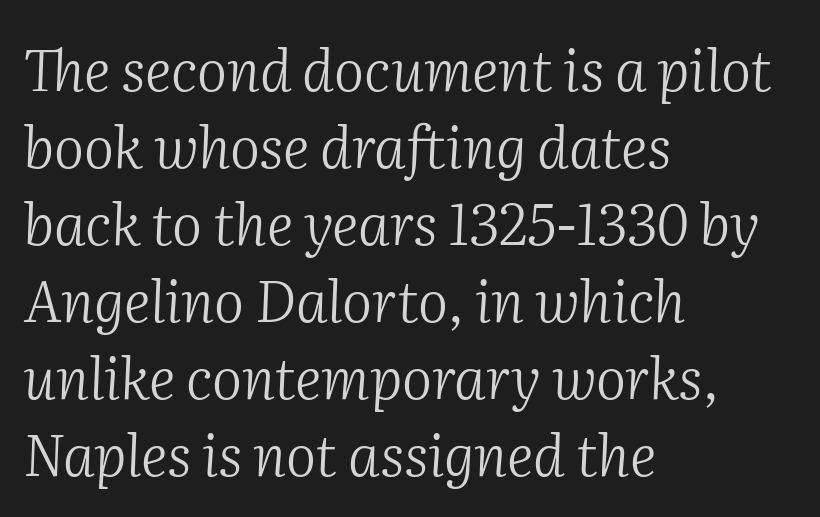
These lines sit exactly where default settings would place them. Compared with ordinary roman type, these characters are visibly tilted. The paragraph shown leans on its left margin. Nobody drew a line under any word here.
